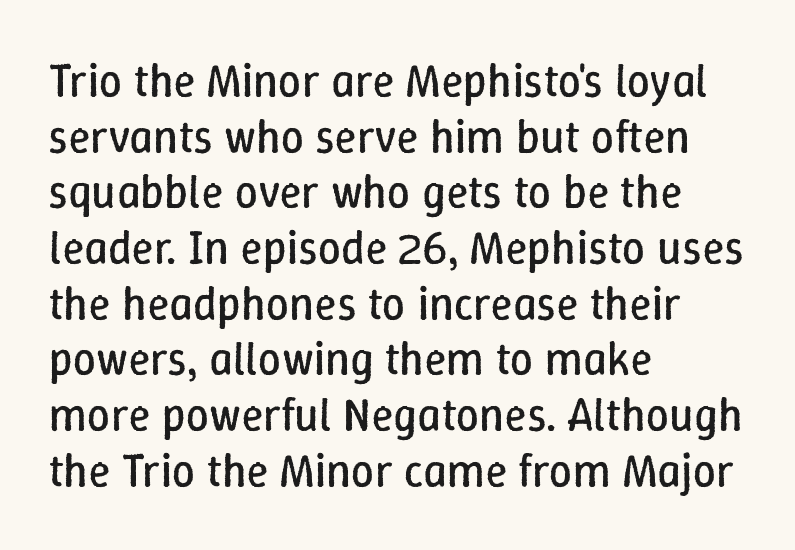
The image shows 46 px regular-weight type, upright; set left-aligned, line spacing 1.21x, normal letter spacing, not underlined; low stroke contrast and a medium x-height.
